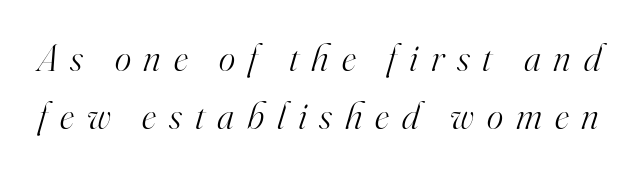
This rendering employs a face with finishing strokes, i.e., a serif. Honestly, the letter spacing is so wide it's the main thing you notice. Stroke thickness stays within the range of a standard reading face or lighter. Observe the lean: these are italic letterforms. Do the characters align in a grid? No, the font is proportional. Reading down the column, the eye jumps a familiar distance to each next line.
